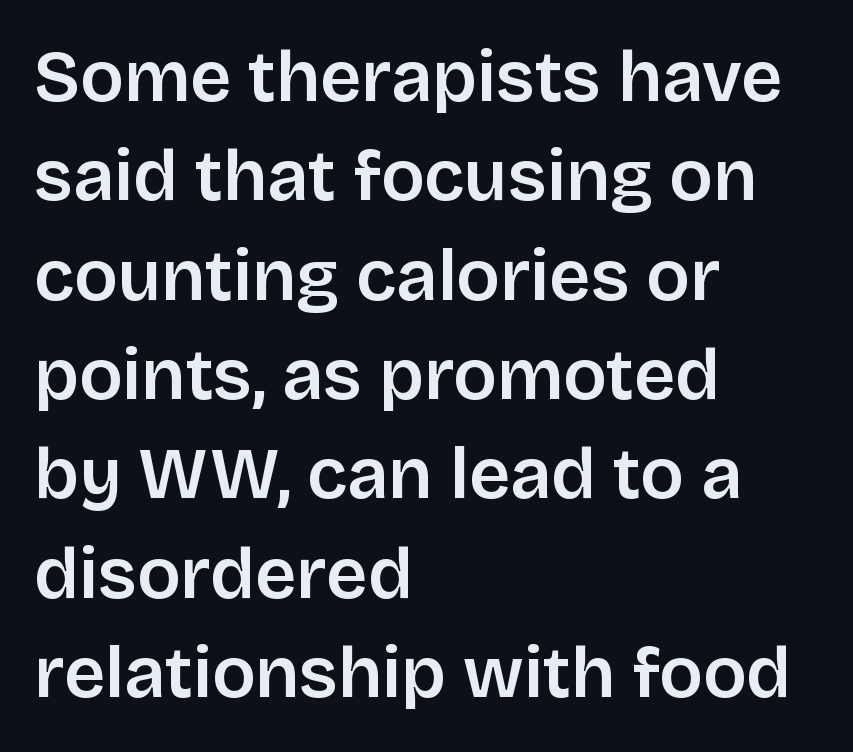
{"serif": "no", "italic": "no", "width": "normal", "stroke_contrast": "low", "x_height": "large", "monospaced": "no", "underline": "no", "align": "left", "line_spacing": "normal", "line_spacing_ratio": 1.38, "letter_spacing": "normal", "letter_spacing_em": 0.0, "glyph_px": 72}
